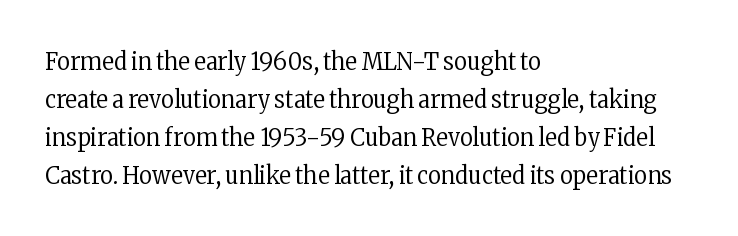
The font's upright variant was chosen for this text. The specimen omits any rule beneath the text block's lines. All the whitespace from short lines collects on the right. Tracking here is standard; glyphs follow each other at the usual distance.
